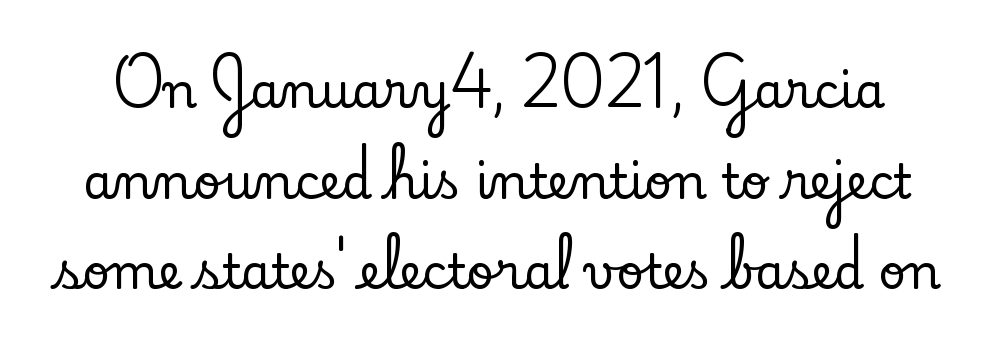
Q: Is the text italic (slanted)? A: No, it is upright.
Q: Is the typeface a serif or a sans-serif typeface? A: Serif.
Q: Is the text underlined? A: No.
Q: Is the spacing between letters normal or unusually wide? A: Normal.
Q: Width (condensed, normal, or wide)? A: Normal.
Q: Stroke contrast? A: Low.
Q: x-height? A: Small.
Q: Monospaced? A: No.
